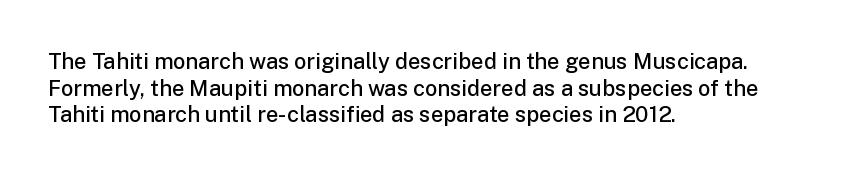
{"italic": "no", "bold": "semi", "underline": "no", "align": "left", "line_spacing_ratio": 1.21, "letter_spacing": "normal", "letter_spacing_em": 0.0, "glyph_px": 22}
